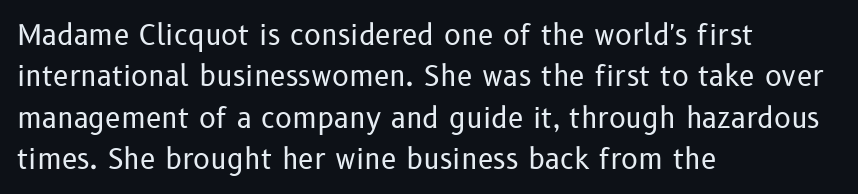
Q: Is the text bold? A: No.
Q: Is the text italic (slanted)? A: No, it is upright.
Q: Is the typeface a serif or a sans-serif typeface? A: Sans-serif.
Q: Is the text underlined? A: No.
Q: How is the paragraph aligned? A: Left-aligned.
Q: Is the spacing between letters normal or unusually wide? A: Normal.
Q: Is the spacing between lines tight, normal or loose? A: Normal.
Q: Width (condensed, normal, or wide)? A: Normal.
Q: Stroke contrast? A: Low.
Q: x-height? A: Medium.
Q: Monospaced? A: No.
